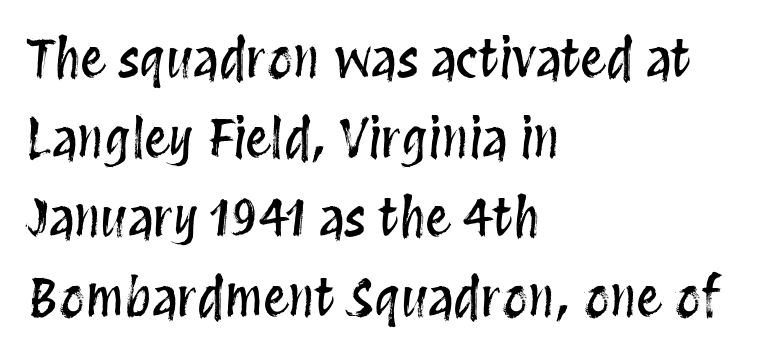
In terms of letterspacing, this is plain default setting. Is this a fixed-width face? No — the glyphs have proportional, varying widths. Regular leading. Underlining? Definitely not there. One-word summary of the alignment: left. No italicization has been applied; the sample stays upright.
